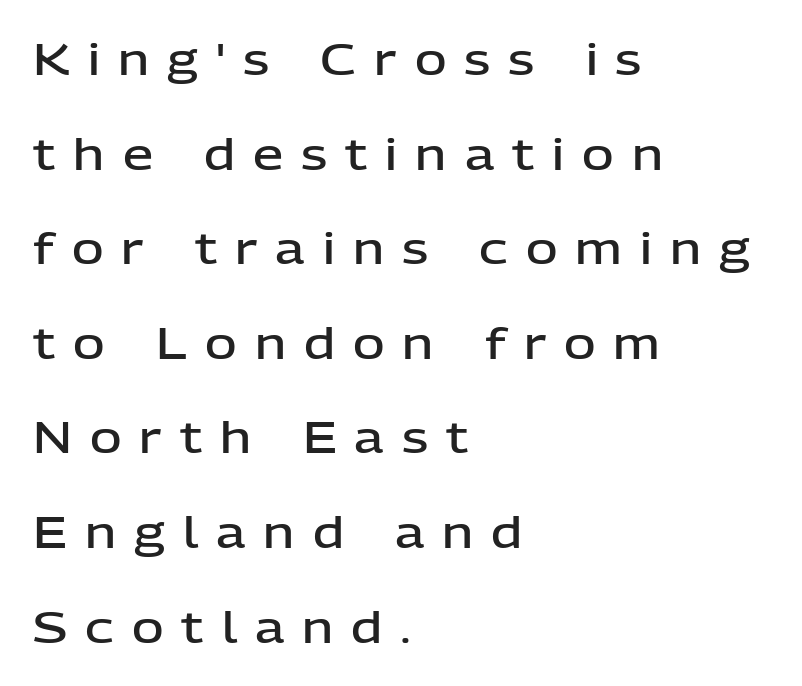
{"serif": "no", "italic": "no", "bold": "semi", "weight": "semibold", "width": "normal", "stroke_contrast": "low", "x_height": "medium", "monospaced": "no", "underline": "no", "align": "left", "line_spacing": "loose", "line_spacing_ratio": 2.2, "letter_spacing": "wide", "letter_spacing_em": 0.42, "glyph_px": 43}
